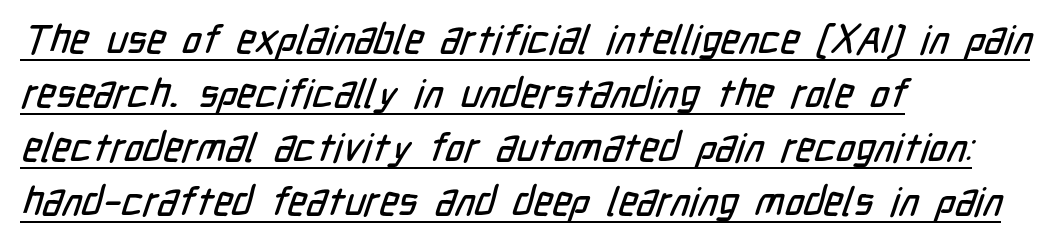
{"serif": "no", "width": "condensed", "stroke_contrast": "low", "x_height": "medium", "monospaced": "no", "underline": "yes", "align": "left", "line_spacing": "normal", "line_spacing_ratio": 1.35, "letter_spacing": "normal", "letter_spacing_em": 0.0, "glyph_px": 40}
